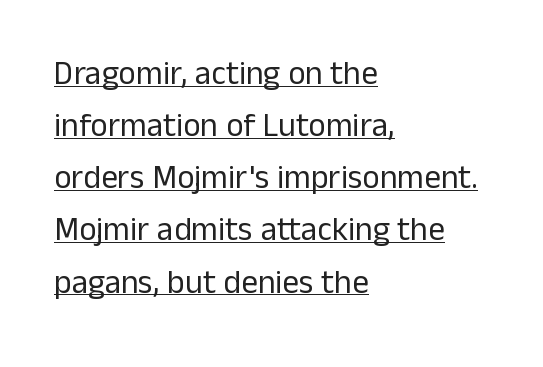
Q: Is the text bold? A: No.
Q: Is the text italic (slanted)? A: No, it is upright.
Q: Is the typeface a serif or a sans-serif typeface? A: Sans-serif.
Q: Is the text underlined? A: Yes.
Q: How is the paragraph aligned? A: Left-aligned.
Q: Is the spacing between letters normal or unusually wide? A: Normal.
Q: Is the spacing between lines tight, normal or loose? A: Normal.
Q: Width (condensed, normal, or wide)? A: Normal.
Q: Stroke contrast? A: Low.
Q: x-height? A: Medium.
Q: Monospaced? A: No.
